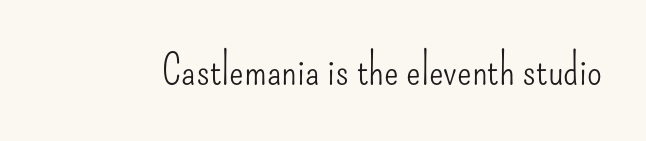
Q: Is the text bold? A: No.
Q: Is the text italic (slanted)? A: No, it is upright.
Q: Is the typeface a serif or a sans-serif typeface? A: Sans-serif.
Q: Is the text underlined? A: No.
Q: Is the spacing between letters normal or unusually wide? A: Normal.
Q: Width (condensed, normal, or wide)? A: Condensed.
Q: Stroke contrast? A: Low.
Q: x-height? A: Small.
Q: Monospaced? A: No.
